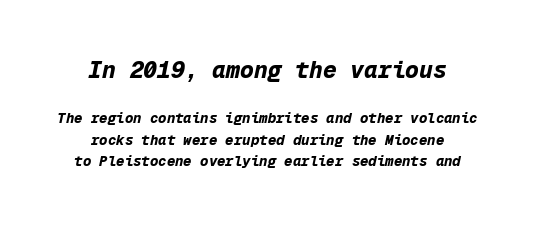
The image shows 23 px bold type, italic (leaning right); set centered, normal line spacing (1.55x), normal letter spacing, not underlined; the first (top) block is 1.64x larger.
